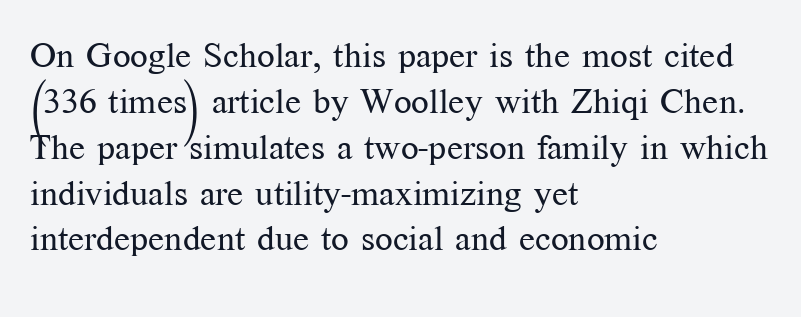
{"serif": "yes", "italic": "no", "bold": "no", "weight": "regular", "width": "normal", "stroke_contrast": "medium", "x_height": "medium", "monospaced": "no", "underline": "no", "align": "left", "line_spacing": "normal", "line_spacing_ratio": 1.31, "letter_spacing": "normal", "letter_spacing_em": 0.0, "glyph_px": 35}
